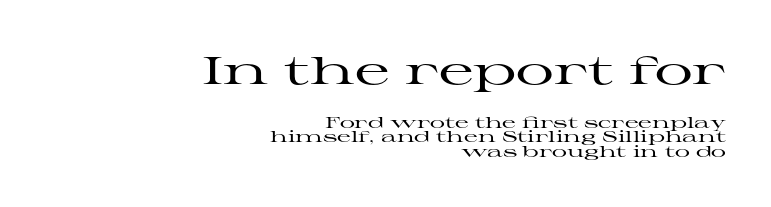
Q: Is the text italic (slanted)? A: No, it is upright.
Q: Is the typeface a serif or a sans-serif typeface? A: Serif.
Q: Is the text underlined? A: No.
Q: How is the paragraph aligned? A: Right-aligned.
Q: Is the spacing between letters normal or unusually wide? A: Normal.
Q: Is the spacing between lines tight, normal or loose? A: Tight.
Q: Which block of text is set in a larger size, the first (top) or the second (bottom)? A: The first (top) one.
Q: Width (condensed, normal, or wide)? A: Wide.
Q: Stroke contrast? A: High.
Q: x-height? A: Medium.
Q: Monospaced? A: No.
